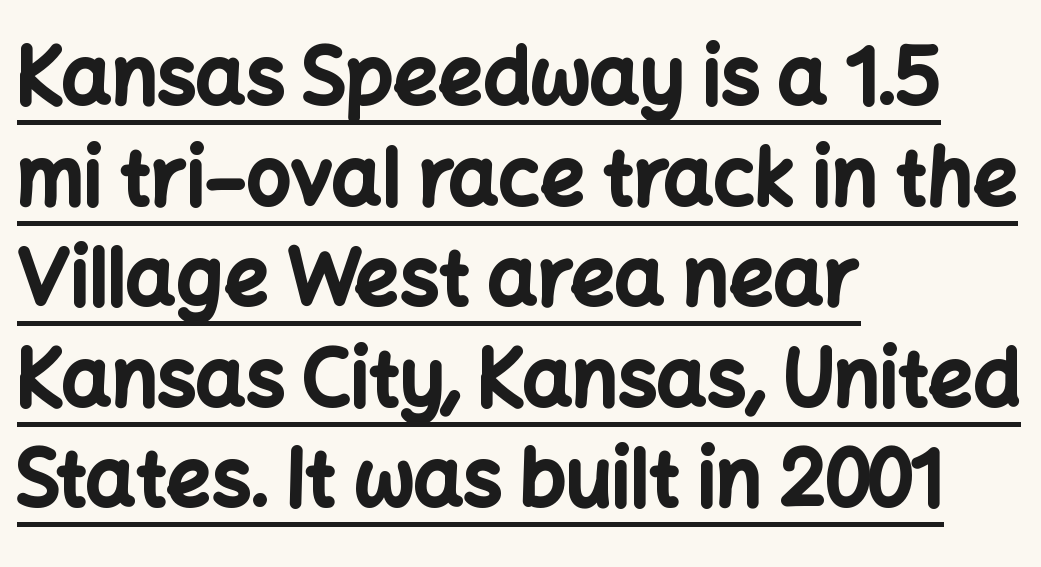
Q: Is the text bold? A: Yes.
Q: Is the text italic (slanted)? A: No, it is upright.
Q: Is the typeface a serif or a sans-serif typeface? A: Sans-serif.
Q: Is the text underlined? A: Yes.
Q: How is the paragraph aligned? A: Left-aligned.
Q: Is the spacing between letters normal or unusually wide? A: Normal.
Q: Is the spacing between lines tight, normal or loose? A: Normal.
Q: Width (condensed, normal, or wide)? A: Normal.
Q: Stroke contrast? A: Low.
Q: x-height? A: Medium.
Q: Monospaced? A: No.
